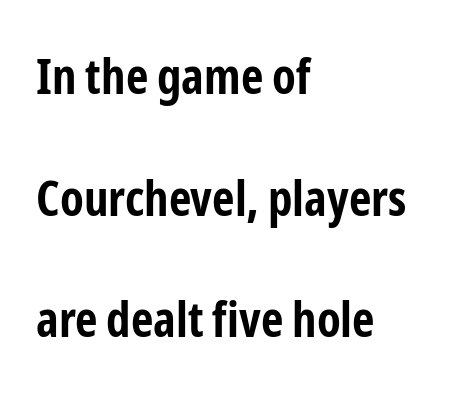
Beneath every word, the page is bare. The characters look thick and weighty, a clear bold. Examine the stroke ends and you'll find no serifs. Alignment: flush left. There is no visible air inserted between adjacent glyphs. Each letter keeps its own natural width here, so spacing adapts to shape.
